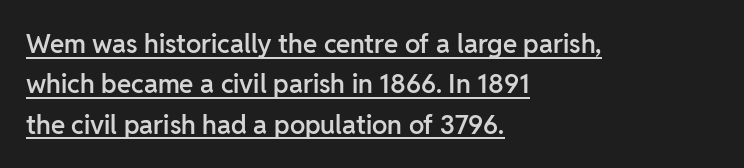
The image shows 26 px text type, upright; set left-aligned, normal line spacing (1.55x), normal letter spacing, underlined.
